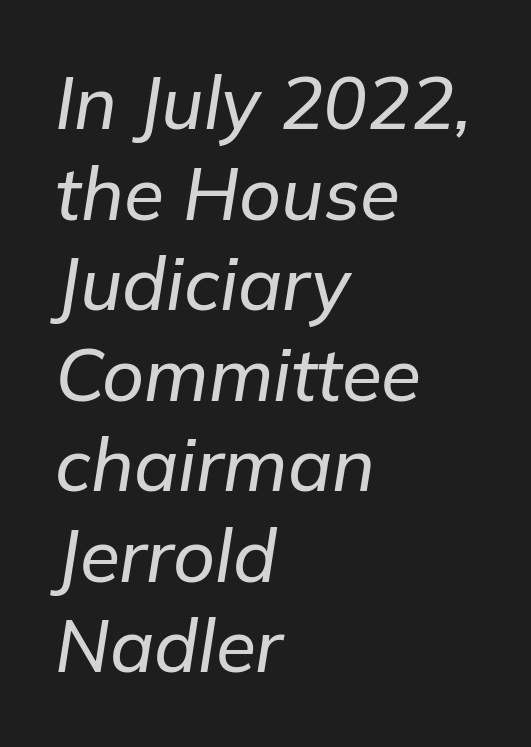
Rule under the text: the space is simply empty. Tracking value appears to be zero — textbook default spacing. It's the slanting kind of type. Varying glyph widths throughout — classic text-font behaviour. The lines in this sample share a left origin and differ only in where they stop.
